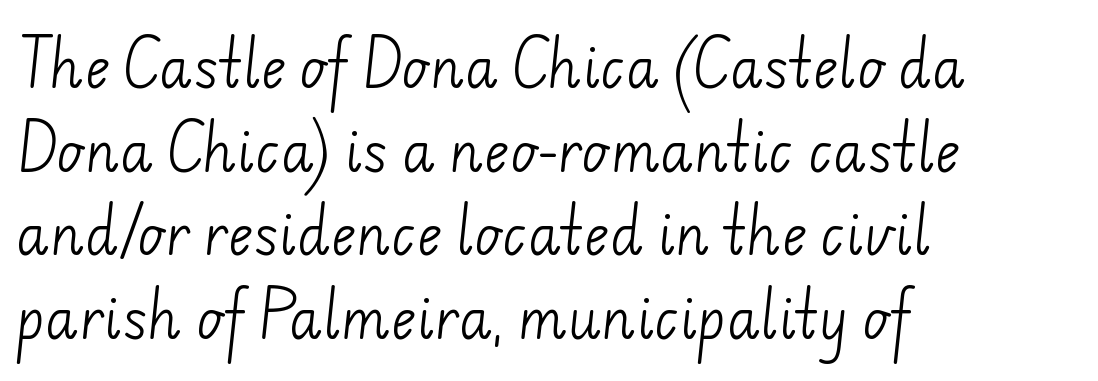
Q: Is the text bold? A: No.
Q: Is the typeface a serif or a sans-serif typeface? A: Sans-serif.
Q: Is the text underlined? A: No.
Q: How is the paragraph aligned? A: Left-aligned.
Q: Is the spacing between letters normal or unusually wide? A: Normal.
Q: Is the spacing between lines tight, normal or loose? A: Normal.
Q: Width (condensed, normal, or wide)? A: Normal.
Q: Stroke contrast? A: Low.
Q: x-height? A: Small.
Q: Monospaced? A: No.
